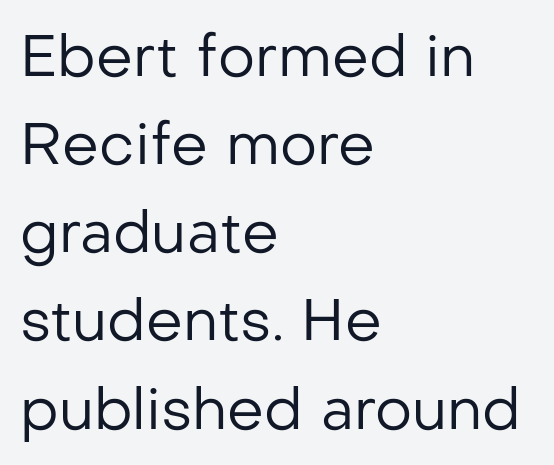
The image shows 58 px regular-weight sans-serif type, upright; set left-aligned, normal line spacing (1.52x), normal letter spacing, not underlined; low stroke contrast and a medium x-height.
